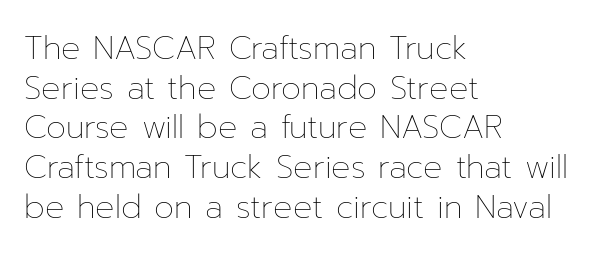
{"italic": "no", "bold": "no", "weight": "thin", "width": "normal", "stroke_contrast": "low", "x_height": "medium", "monospaced": "no", "underline": "no", "align": "left", "line_spacing_ratio": 1.24, "letter_spacing": "normal", "letter_spacing_em": 0.0, "glyph_px": 32}
